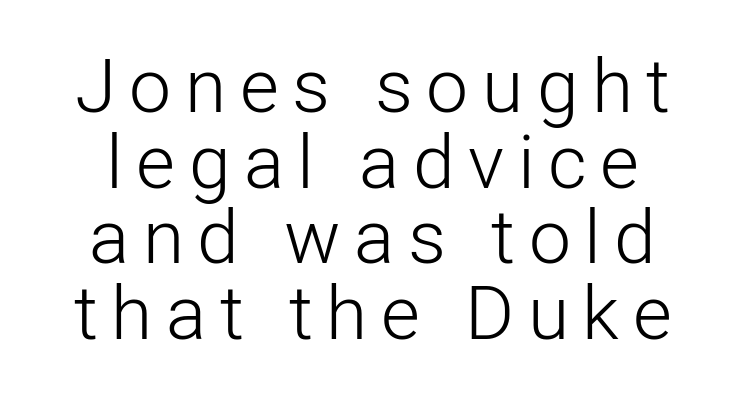
The designer dialed line spacing down below the default. These lines are rendered in a variable-pitch font. No chunkiness to these letters — they're not bold. The words here are not underlined. Letterform terminals end flat and unadorned throughout the passage. The axis of the letterforms is exactly vertical.
